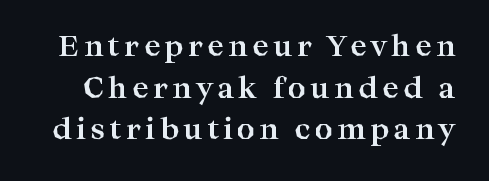
{"serif": "yes", "italic": "no", "bold": "yes", "weight": "bold", "width": "wide", "stroke_contrast": "high", "x_height": "medium", "monospaced": "no", "underline": "no", "line_spacing": "normal", "line_spacing_ratio": 1.49, "glyph_px": 28}
